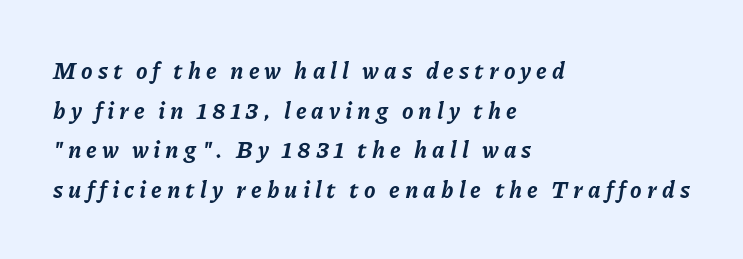
The compositor pushed each line to the left boundary. Stroke thickness is high; the sample reads as a true bold. Italic? Definitely — the glyphs are oblique. The letters are spread apart with noticeably loose tracking. The words here are not underlined.
